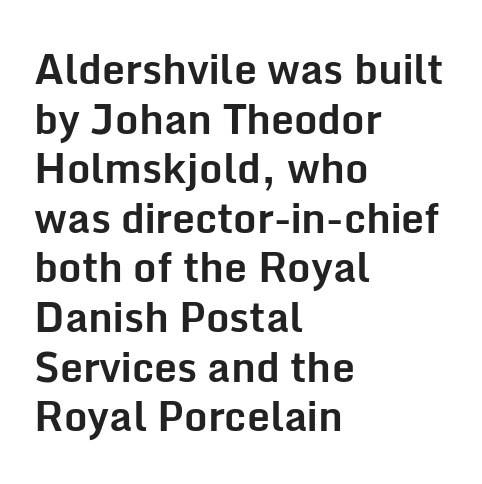
The image shows 41 px bold sans-serif type, upright; set left-aligned, line spacing 1.21x, normal letter spacing, not underlined; low stroke contrast and a medium x-height.
